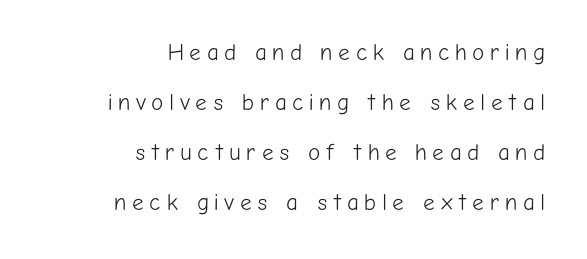
Is the block centered? No — it sits flush against the right margin. Spacing between characters has been opened up far beyond the box default. The letters stand upright; this is a roman face. A quiet, ordinary-to-light weight characterises the typeface. Notice the wide empty band between every row — that's loose leading.
